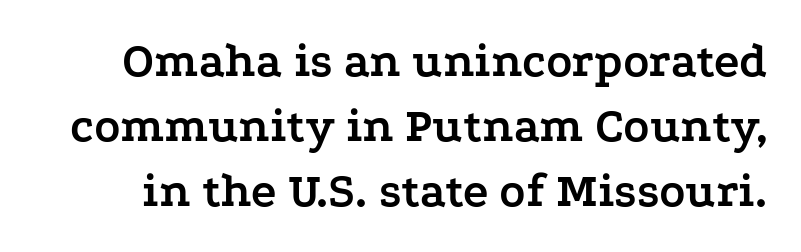
{"serif": "yes", "italic": "no", "bold": "yes", "weight": "semibold", "width": "wide", "stroke_contrast": "low", "x_height": "medium", "monospaced": "no", "underline": "no", "line_spacing": "normal", "line_spacing_ratio": 1.35, "letter_spacing": "normal", "letter_spacing_em": 0.0, "glyph_px": 48}
